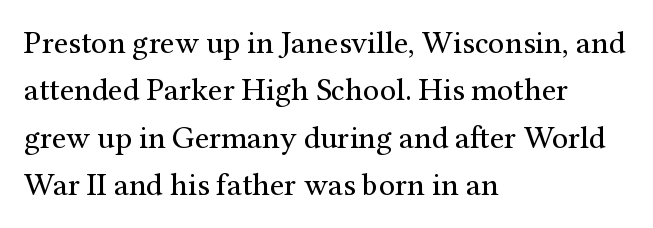
Q: Is the text bold? A: No.
Q: Is the text italic (slanted)? A: No, it is upright.
Q: Is the typeface a serif or a sans-serif typeface? A: Serif.
Q: Is the text underlined? A: No.
Q: How is the paragraph aligned? A: Left-aligned.
Q: Is the spacing between letters normal or unusually wide? A: Normal.
Q: Is the spacing between lines tight, normal or loose? A: Normal.
Q: Width (condensed, normal, or wide)? A: Normal.
Q: Stroke contrast? A: Medium.
Q: x-height? A: Medium.
Q: Monospaced? A: No.
